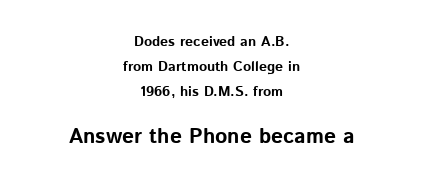
Q: Is the text bold? A: Yes.
Q: Is the text italic (slanted)? A: No, it is upright.
Q: Is the text underlined? A: No.
Q: How is the paragraph aligned? A: Centered.
Q: Is the spacing between letters normal or unusually wide? A: Normal.
Q: Which block of text is set in a larger size, the first (top) or the second (bottom)? A: The second (bottom) one.
